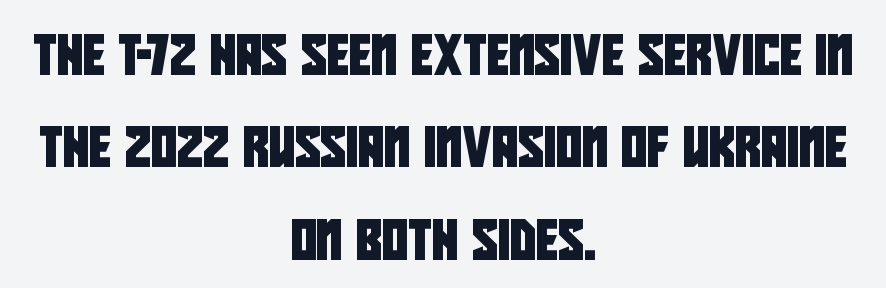
Q: Is the typeface a serif or a sans-serif typeface? A: Sans-serif.
Q: Is the text underlined? A: No.
Q: How is the paragraph aligned? A: Centered.
Q: Is the spacing between letters normal or unusually wide? A: Normal.
Q: Is the spacing between lines tight, normal or loose? A: Loose.
Q: Width (condensed, normal, or wide)? A: Condensed.
Q: Stroke contrast? A: Low.
Q: x-height? A: Large.
Q: Monospaced? A: No.
